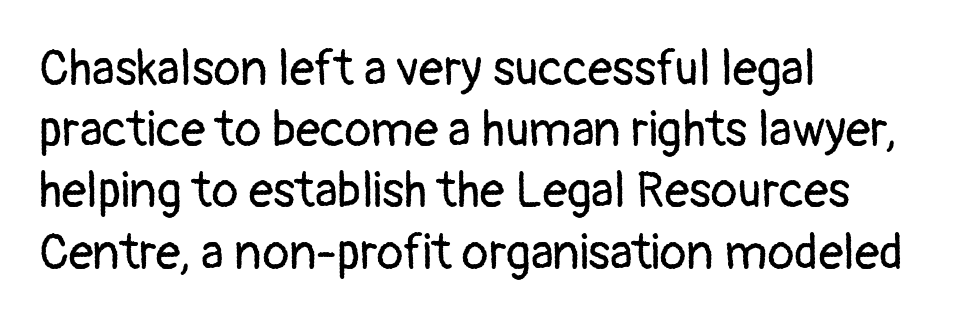
{"serif": "no", "italic": "no", "bold": "no", "weight": "regular", "width": "normal", "stroke_contrast": "low", "x_height": "medium", "monospaced": "no", "underline": "no", "align": "left", "line_spacing": "normal", "line_spacing_ratio": 1.25, "letter_spacing": "normal", "letter_spacing_em": 0.0, "glyph_px": 49}
